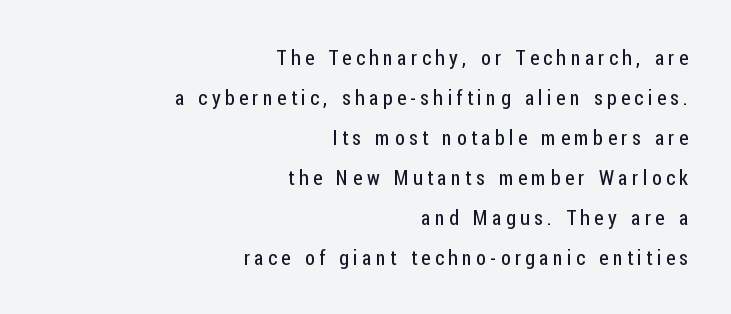
Q: Is the text bold? A: No.
Q: Is the text italic (slanted)? A: No, it is upright.
Q: Is the text underlined? A: No.
Q: How is the paragraph aligned? A: Right-aligned.
Q: Is the spacing between letters normal or unusually wide? A: Unusually wide.
Q: Is the spacing between lines tight, normal or loose? A: Loose.
